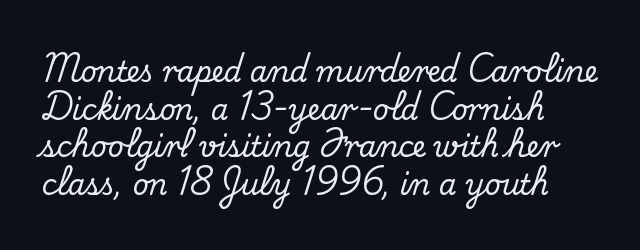
The image shows 28 px serif type; set normal line spacing (1.34x), normal letter spacing, not underlined; medium stroke contrast and a small x-height.
